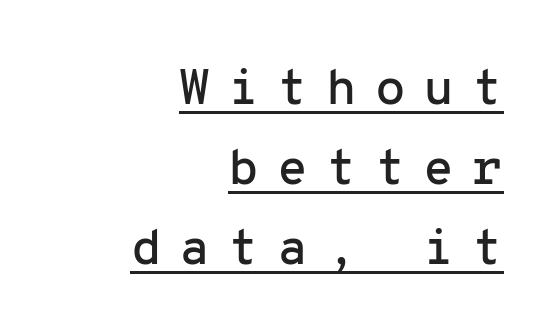
Here the designer chose a console-style face with uniform glyph widths. The face used here is a sans, in the tradition of grotesques and geometrics. Interline gaps are of average width in this sample. This rendering widens character spacing well past its baseline value.
